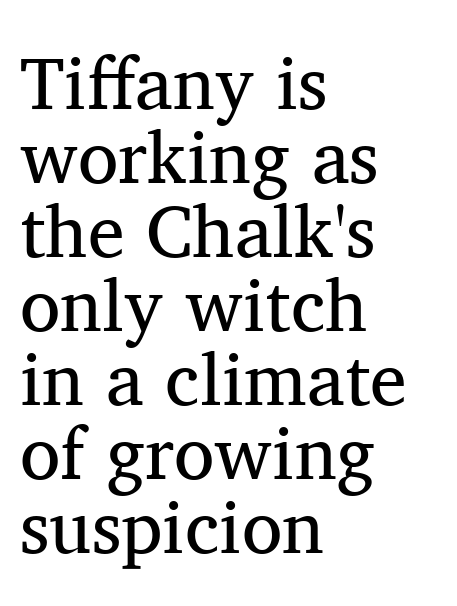
The image shows 74 px regular-weight serif type, upright; set left-aligned, tight line spacing (1.0x), normal letter spacing, not underlined; medium stroke contrast and a medium x-height.
